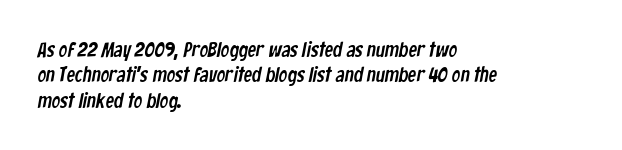
{"underline": "no", "align": "left", "line_spacing_ratio": 1.21, "letter_spacing": "normal", "letter_spacing_em": 0.0, "glyph_px": 21}
